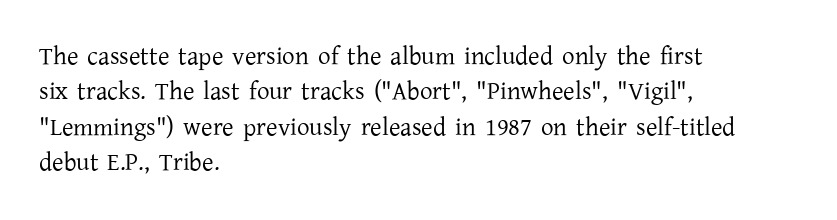
Q: Is the text bold? A: No.
Q: Is the text italic (slanted)? A: No, it is upright.
Q: Is the text underlined? A: No.
Q: How is the paragraph aligned? A: Left-aligned.
Q: Is the spacing between letters normal or unusually wide? A: Normal.
Q: Is the spacing between lines tight, normal or loose? A: Normal.
